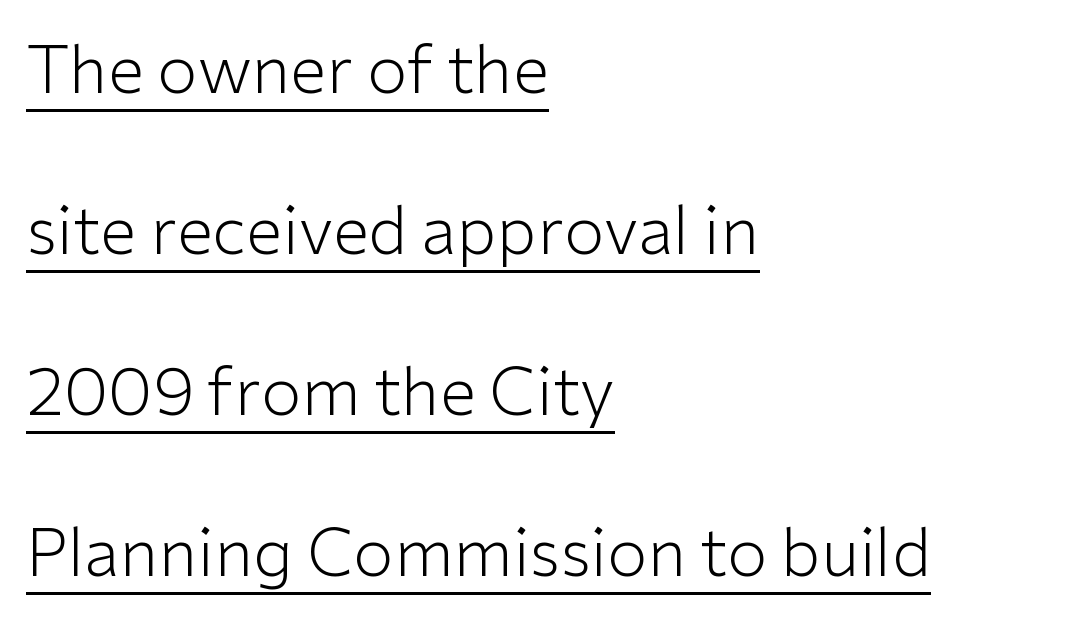
Note the varied advance widths — an 'i' is clearly narrower than an 'm'. Honestly, the underline is the first thing you notice here. Nothing sits at the stroke ends, so this counts as sans-serif. Tracking here is standard; glyphs follow each other at the usual distance. The typography opts for an upright posture over an oblique one.
